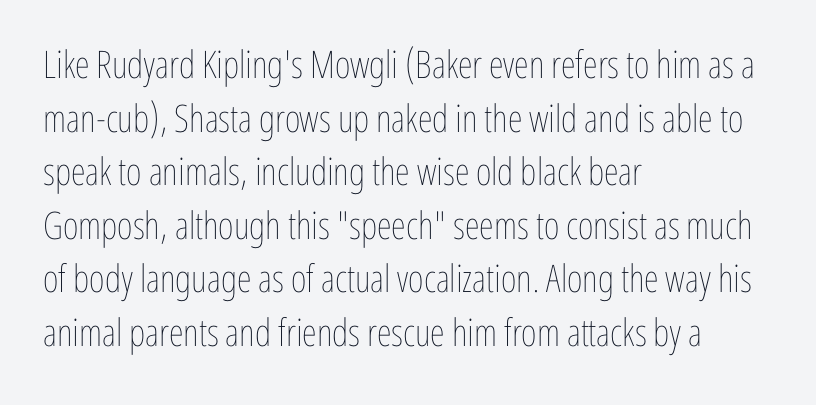
The image shows 38 px thin, condensed type, upright; set left-aligned, normal line spacing (1.41x), normal letter spacing, not underlined; low stroke contrast and a medium x-height.
